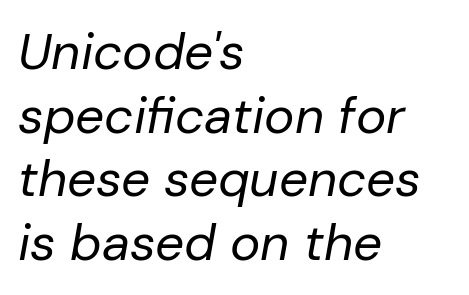
Q: Is the text bold? A: No.
Q: Is the text italic (slanted)? A: Yes, it leans right by about 10 degrees.
Q: Is the text underlined? A: No.
Q: How is the paragraph aligned? A: Left-aligned.
Q: Is the spacing between letters normal or unusually wide? A: Normal.
Q: Is the spacing between lines tight, normal or loose? A: Normal.
Q: Width (condensed, normal, or wide)? A: Normal.
Q: Stroke contrast? A: Low.
Q: x-height? A: Medium.
Q: Monospaced? A: No.
